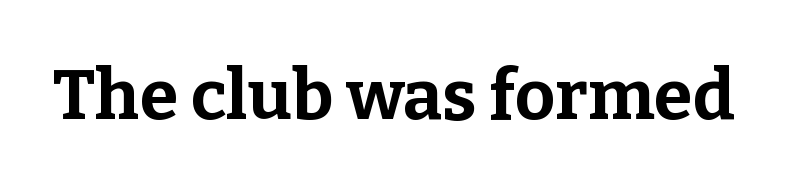
Bare-footed words on every line. Each letter keeps its own natural width here, so spacing adapts to shape. Regarding serifs, this sample has them. The type is set solid horizontally, with unmodified tracking.
